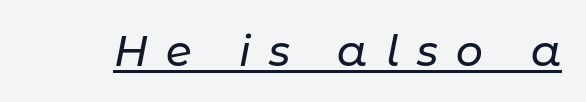
{"italic": "yes", "lean": "right", "slant_degrees": 11, "width": "normal", "stroke_contrast": "low", "x_height": "medium", "monospaced": "no", "underline": "yes", "letter_spacing": "wide", "letter_spacing_em": 0.43, "glyph_px": 42}
